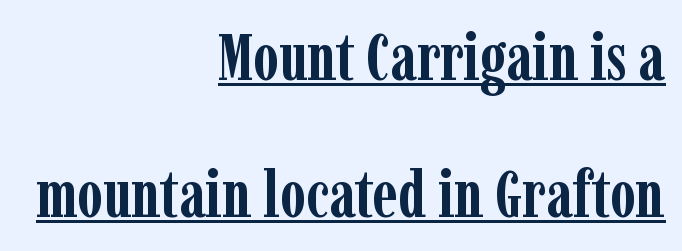
{"serif": "yes", "italic": "no", "bold": "yes", "weight": "semibold", "width": "condensed", "stroke_contrast": "low", "x_height": "medium", "monospaced": "no", "underline": "yes", "align": "right", "line_spacing": "loose", "line_spacing_ratio": 2.07, "letter_spacing": "normal", "letter_spacing_em": 0.0, "glyph_px": 66}
